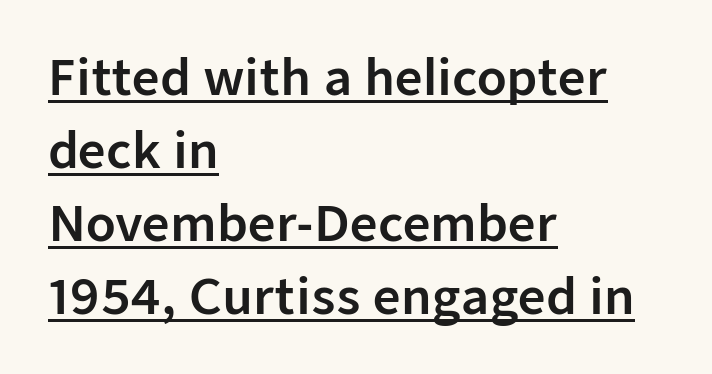
The image shows 48 px sans-serif type, upright; set left-aligned, normal line spacing (1.52x), normal letter spacing, underlined; low stroke contrast and a medium x-height.
